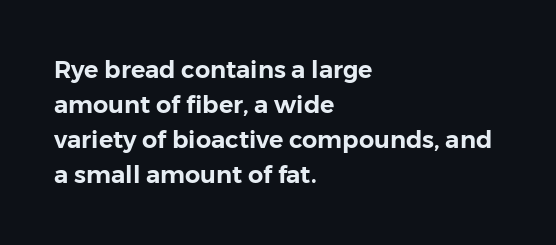
{"italic": "no", "underline": "no", "align": "left", "line_spacing": "normal", "line_spacing_ratio": 1.46, "letter_spacing": "normal", "letter_spacing_em": 0.0, "glyph_px": 24}
